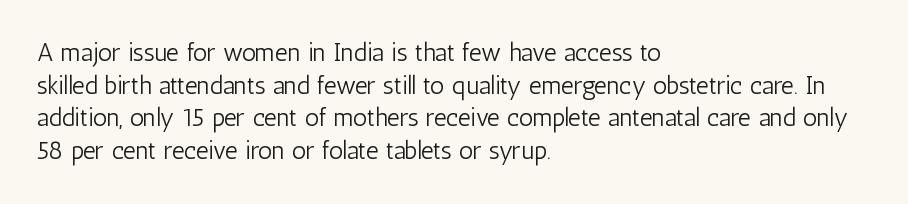
{"italic": "no", "bold": "no", "underline": "no", "align": "left", "line_spacing": "normal", "line_spacing_ratio": 1.31, "letter_spacing": "normal", "letter_spacing_em": 0.0, "glyph_px": 25}
